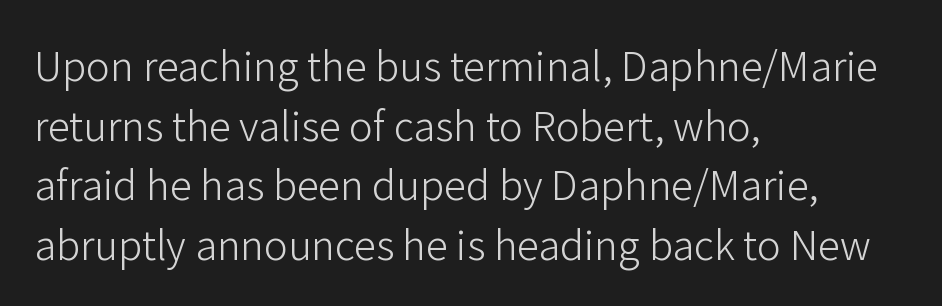
{"serif": "no", "italic": "no", "bold": "no", "weight": "light", "width": "normal", "stroke_contrast": "low", "x_height": "medium", "monospaced": "no", "underline": "no", "align": "left", "line_spacing": "normal", "line_spacing_ratio": 1.49, "letter_spacing": "normal", "letter_spacing_em": 0.0, "glyph_px": 40}
